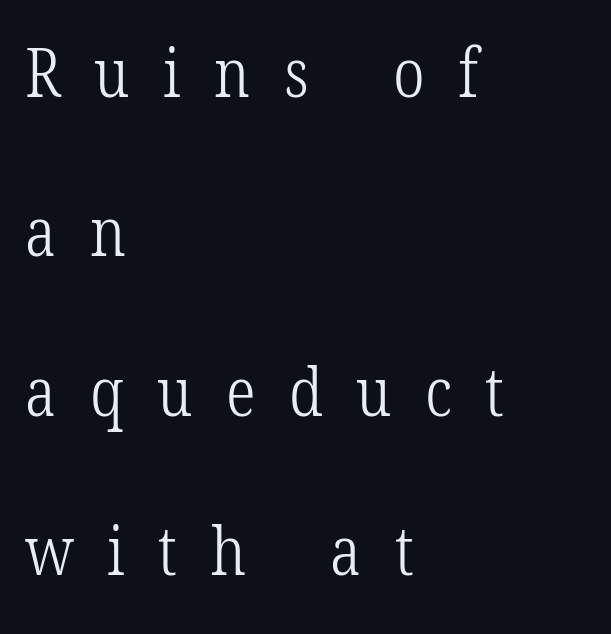
Q: Is the text bold? A: No.
Q: Is the typeface a serif or a sans-serif typeface? A: Serif.
Q: Is the text underlined? A: No.
Q: How is the paragraph aligned? A: Left-aligned.
Q: Is the spacing between letters normal or unusually wide? A: Unusually wide.
Q: Is the spacing between lines tight, normal or loose? A: Loose.
Q: Width (condensed, normal, or wide)? A: Condensed.
Q: Stroke contrast? A: Low.
Q: x-height? A: Medium.
Q: Monospaced? A: No.
